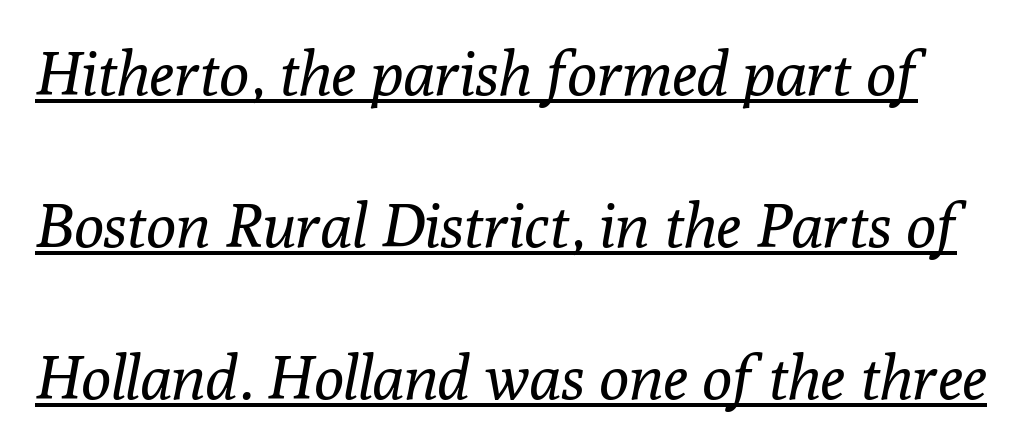
{"serif": "yes", "italic": "yes", "lean": "right", "slant_degrees": 10, "bold": "no", "weight": "regular", "width": "normal", "stroke_contrast": "low", "x_height": "medium", "monospaced": "no", "underline": "yes", "line_spacing": "loose", "line_spacing_ratio": 2.45, "letter_spacing": "normal", "letter_spacing_em": 0.0, "glyph_px": 62}
